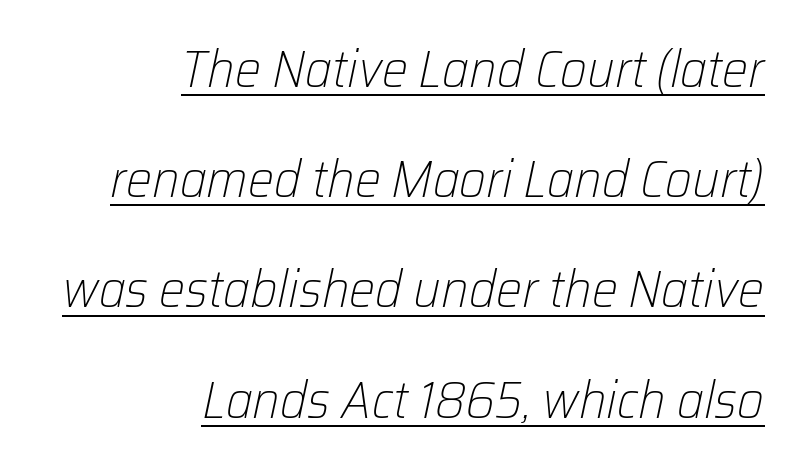
The image shows 52 px light type, italic (leaning right); set right-aligned, loose line spacing (2.12x), normal letter spacing, underlined; low stroke contrast and a medium x-height.
